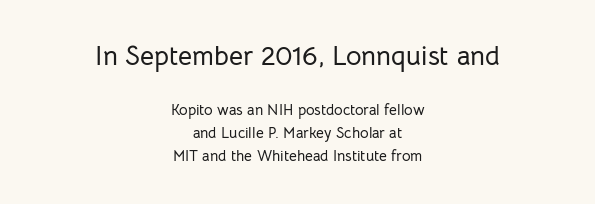
{"italic": "no", "underline": "no", "align": "center", "line_spacing": "normal", "line_spacing_ratio": 1.51, "letter_spacing": "normal", "letter_spacing_em": 0.0, "larger_block": "first", "size_ratio": 1.8, "glyph_px": 27}
